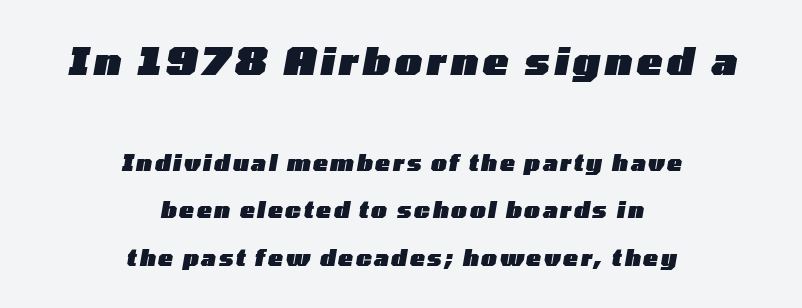
The face used here is proportionally spaced, like ordinary book or web type. Compared with an ordinary text face, these strokes are far heavier — a full bold. The zone under the glyphs is completely vacant. Two sizes are in play, and the larger belongs to the first block.
